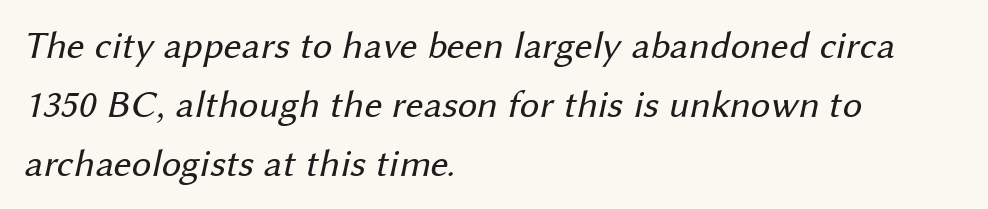
Q: Is the text bold? A: No.
Q: Is the typeface a serif or a sans-serif typeface? A: Sans-serif.
Q: Is the text underlined? A: No.
Q: How is the paragraph aligned? A: Left-aligned.
Q: Is the spacing between letters normal or unusually wide? A: Normal.
Q: Is the spacing between lines tight, normal or loose? A: Normal.
Q: Width (condensed, normal, or wide)? A: Normal.
Q: Stroke contrast? A: Medium.
Q: x-height? A: Medium.
Q: Monospaced? A: No.
